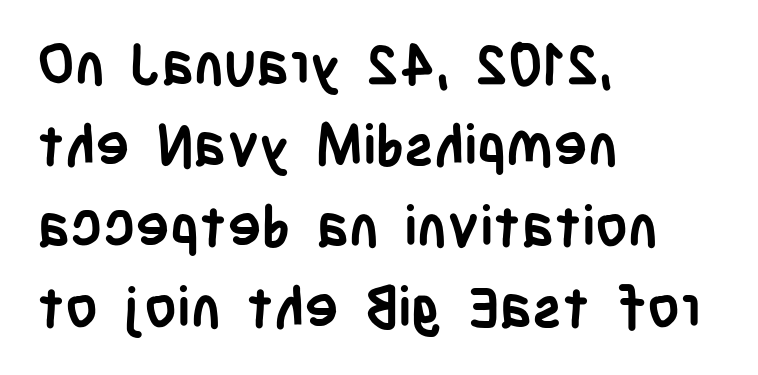
{"serif": "no", "italic": "no", "bold": "yes", "weight": "semibold", "width": "condensed", "stroke_contrast": "low", "x_height": "large", "monospaced": "no", "underline": "no", "align": "left", "line_spacing": "normal", "line_spacing_ratio": 1.42, "letter_spacing": "normal", "letter_spacing_em": 0.0, "glyph_px": 57}
